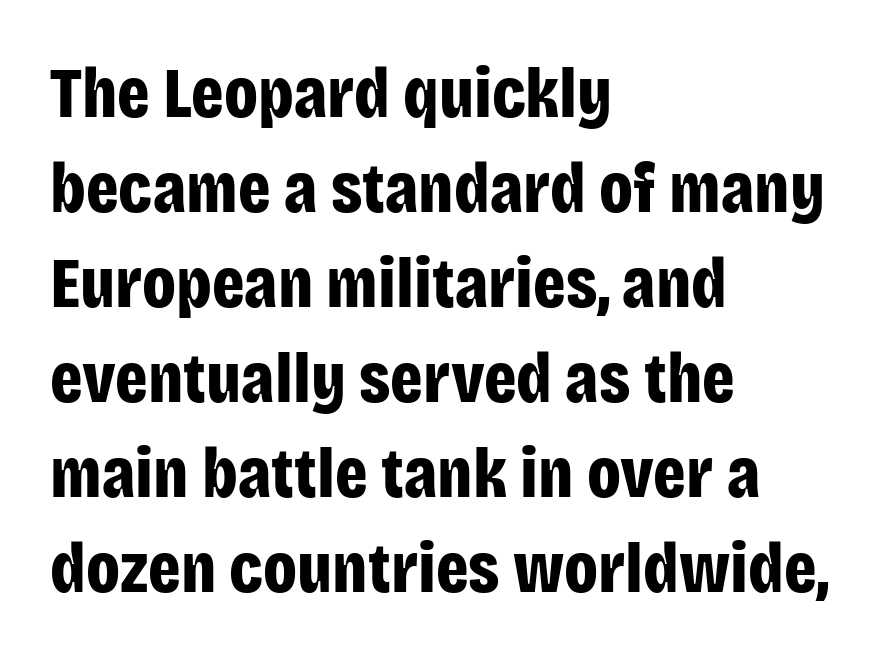
The image shows 72 px bold, condensed sans-serif type, upright; set left-aligned, normal line spacing (1.32x), normal letter spacing, not underlined; low stroke contrast and a large x-height.
